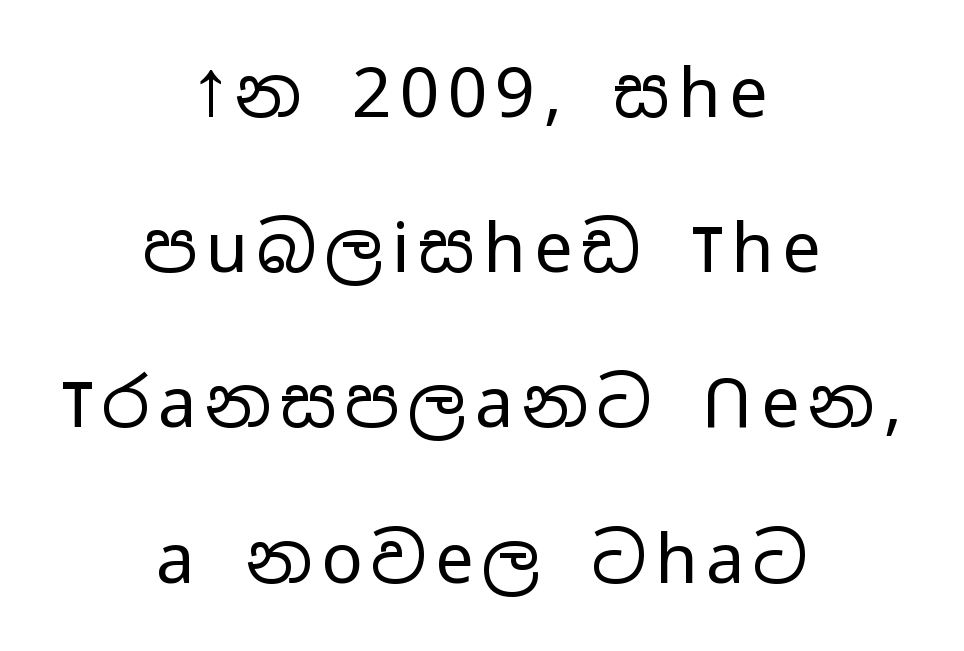
{"serif": "no", "italic": "no", "bold": "no", "weight": "regular", "width": "wide", "stroke_contrast": "low", "x_height": "medium", "monospaced": "no", "underline": "no", "align": "center", "line_spacing": "loose", "line_spacing_ratio": 2.25, "glyph_px": 69}
